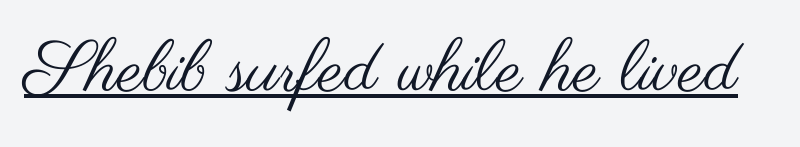
Q: Is the text bold? A: No.
Q: Is the text italic (slanted)? A: Yes.
Q: Is the typeface a serif or a sans-serif typeface? A: Sans-serif.
Q: Is the text underlined? A: Yes.
Q: Is the spacing between letters normal or unusually wide? A: Normal.
Q: Width (condensed, normal, or wide)? A: Wide.
Q: Stroke contrast? A: Medium.
Q: x-height? A: Small.
Q: Monospaced? A: No.
